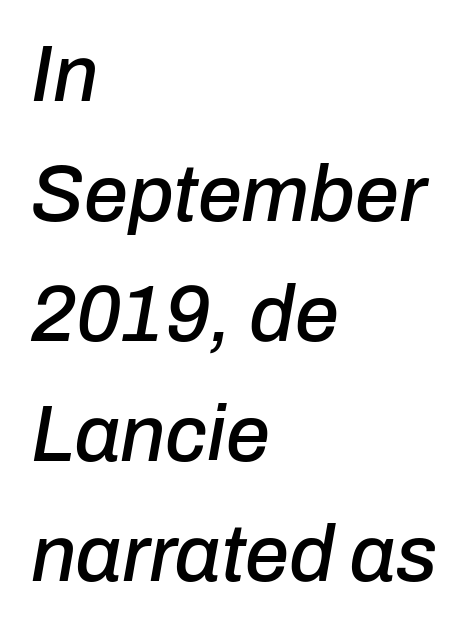
The image shows 79 px text type, italic (leaning right); set left-aligned, normal line spacing (1.52x), normal letter spacing, not underlined; low stroke contrast and a medium x-height.
